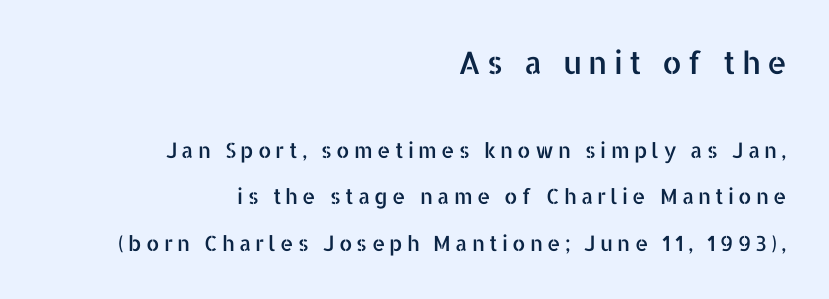
Q: Is the text italic (slanted)? A: No, it is upright.
Q: Is the typeface a serif or a sans-serif typeface? A: Sans-serif.
Q: Is the text underlined? A: No.
Q: How is the paragraph aligned? A: Right-aligned.
Q: Is the spacing between letters normal or unusually wide? A: Unusually wide.
Q: Is the spacing between lines tight, normal or loose? A: Loose.
Q: Which block of text is set in a larger size, the first (top) or the second (bottom)? A: The first (top) one.
Q: Width (condensed, normal, or wide)? A: Normal.
Q: Stroke contrast? A: Low.
Q: x-height? A: Medium.
Q: Monospaced? A: No.
